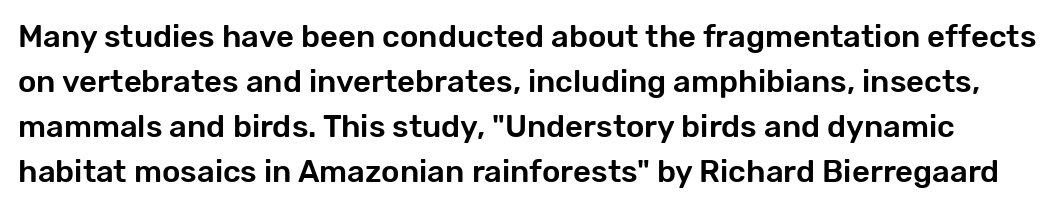
Q: Is the text italic (slanted)? A: No, it is upright.
Q: Is the typeface a serif or a sans-serif typeface? A: Sans-serif.
Q: Is the text underlined? A: No.
Q: Is the spacing between letters normal or unusually wide? A: Normal.
Q: Is the spacing between lines tight, normal or loose? A: Normal.
Q: Width (condensed, normal, or wide)? A: Normal.
Q: Stroke contrast? A: Low.
Q: x-height? A: Medium.
Q: Monospaced? A: No.
